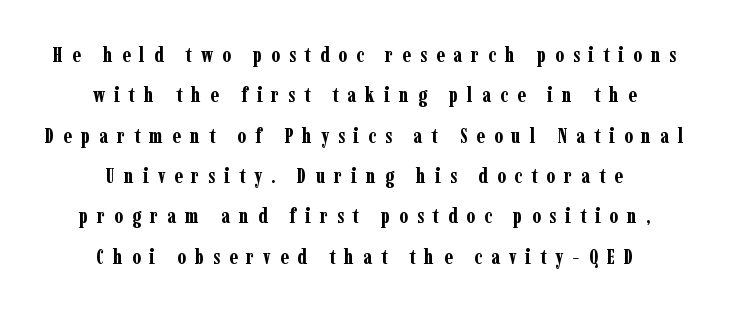
Q: Is the text bold? A: Yes.
Q: Is the text italic (slanted)? A: No, it is upright.
Q: Is the text underlined? A: No.
Q: How is the paragraph aligned? A: Centered.
Q: Is the spacing between letters normal or unusually wide? A: Unusually wide.
Q: Is the spacing between lines tight, normal or loose? A: Loose.
